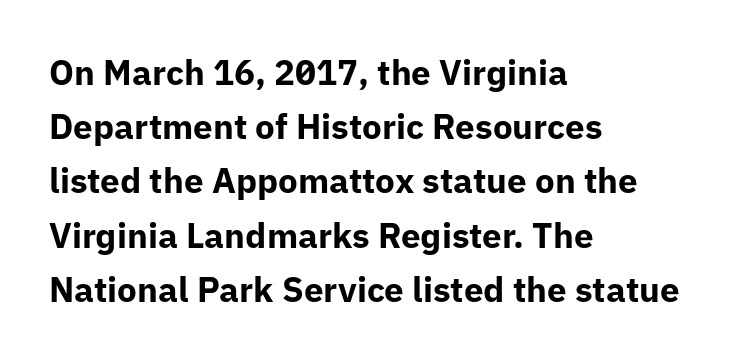
A typesetter would label this face a sans. Is the block centered? No — it sits flush against the left margin. Typographic density is high because the face is bold. Is the letter spacing exaggerated? No — it looks like the ordinary default. Lines of text with bare space underneath. You could not count columns in this text — the font is proportionally spaced.
